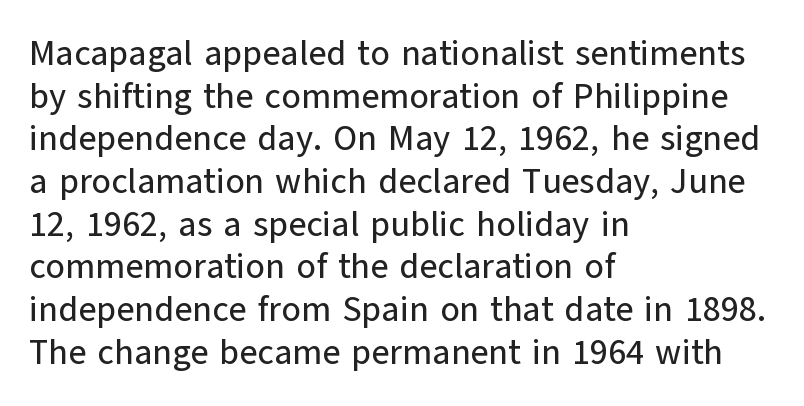
Each letter keeps its own natural width here, so spacing adapts to shape. Notice how the stems are strictly vertical — no italics here. Compared with a centered layout, this one pins lines to the left instead. The string is rendered with underlining switched off.
